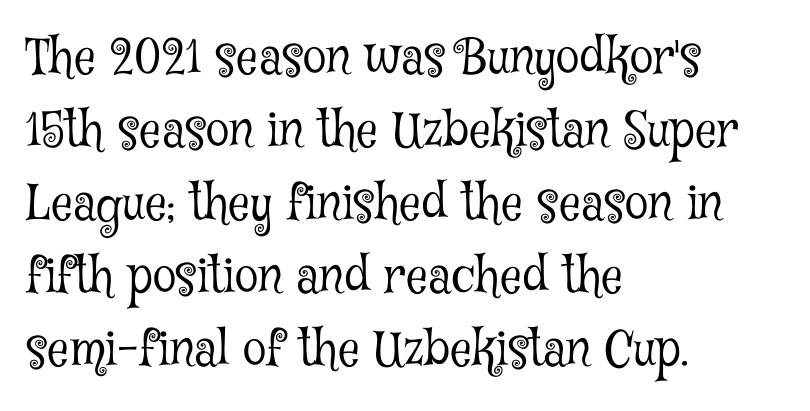
The image shows 48 px light, condensed serif type, upright; set left-aligned, normal line spacing (1.52x), normal letter spacing, not underlined; low stroke contrast and a medium x-height.
